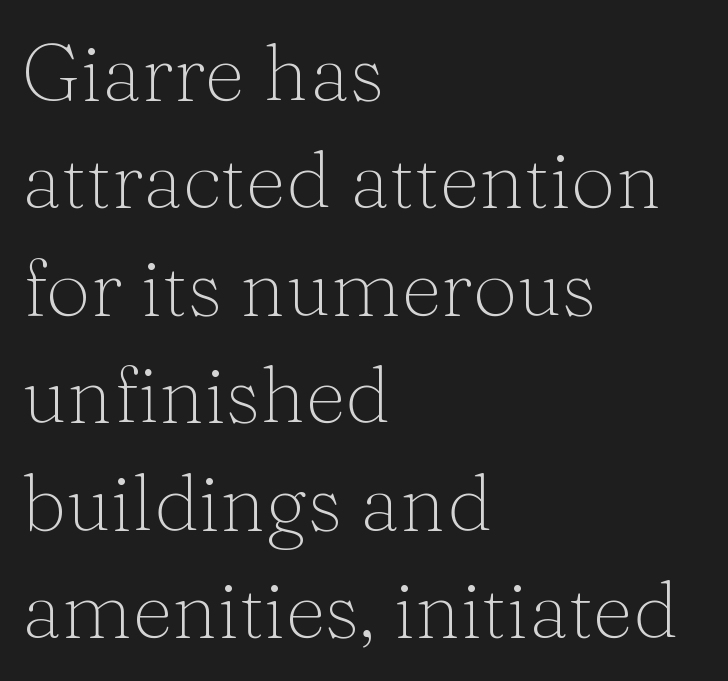
Q: Is the text bold? A: No.
Q: Is the text italic (slanted)? A: No, it is upright.
Q: Is the typeface a serif or a sans-serif typeface? A: Serif.
Q: Is the text underlined? A: No.
Q: How is the paragraph aligned? A: Left-aligned.
Q: Is the spacing between letters normal or unusually wide? A: Normal.
Q: Is the spacing between lines tight, normal or loose? A: Normal.
Q: Width (condensed, normal, or wide)? A: Normal.
Q: Stroke contrast? A: Medium.
Q: x-height? A: Medium.
Q: Monospaced? A: No.
